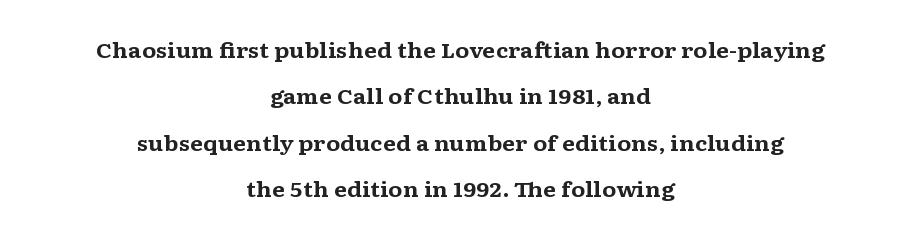
The letterforms sit shoulder to shoulder at normal distance. The letters are bold, with thick, heavy strokes. Students, observe: this is what heavily led, spacious text looks like. This rendering uses center alignment, leaving both contours irregular but symmetric. Tall strokes in this sample are plumb rather than angled. Anything drawn beneath the words? Only blank space.
